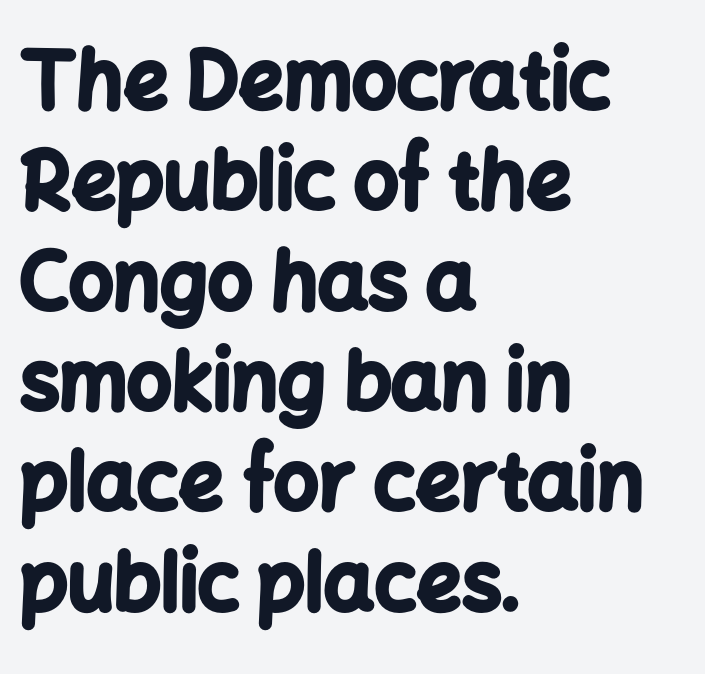
The image shows 79 px bold sans-serif type, upright; set left-aligned, normal line spacing (1.27x), normal letter spacing, not underlined; low stroke contrast and a medium x-height.
